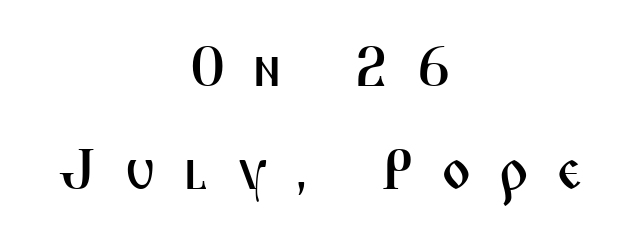
Q: Is the text italic (slanted)? A: No, it is upright.
Q: Is the typeface a serif or a sans-serif typeface? A: Sans-serif.
Q: Is the text underlined? A: No.
Q: How is the paragraph aligned? A: Centered.
Q: Is the spacing between letters normal or unusually wide? A: Unusually wide.
Q: Width (condensed, normal, or wide)? A: Condensed.
Q: Stroke contrast? A: Medium.
Q: x-height? A: Medium.
Q: Monospaced? A: No.
